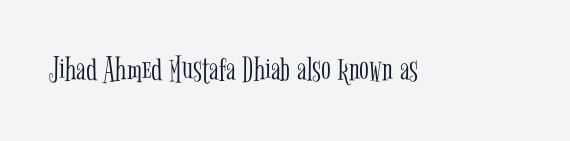
Q: Is the text bold? A: No.
Q: Is the text italic (slanted)? A: No, it is upright.
Q: Is the typeface a serif or a sans-serif typeface? A: Serif.
Q: Is the text underlined? A: No.
Q: Is the spacing between letters normal or unusually wide? A: Normal.
Q: Width (condensed, normal, or wide)? A: Condensed.
Q: Stroke contrast? A: Low.
Q: x-height? A: Medium.
Q: Monospaced? A: No.
